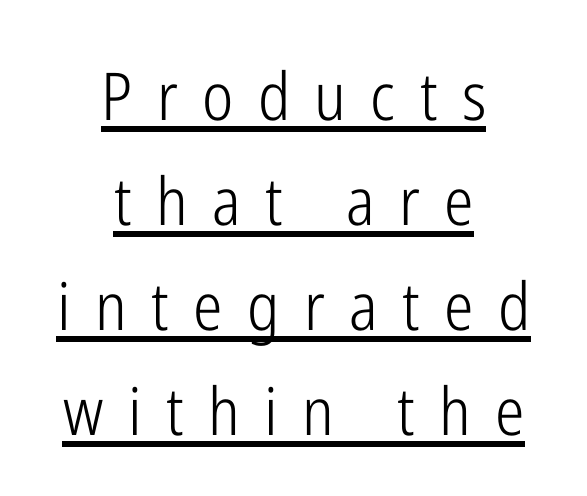
Q: Is the text bold? A: No.
Q: Is the text italic (slanted)? A: No, it is upright.
Q: Is the typeface a serif or a sans-serif typeface? A: Sans-serif.
Q: Is the text underlined? A: Yes.
Q: How is the paragraph aligned? A: Centered.
Q: Is the spacing between letters normal or unusually wide? A: Unusually wide.
Q: Is the spacing between lines tight, normal or loose? A: Normal.
Q: Width (condensed, normal, or wide)? A: Condensed.
Q: Stroke contrast? A: Low.
Q: x-height? A: Medium.
Q: Monospaced? A: No.
